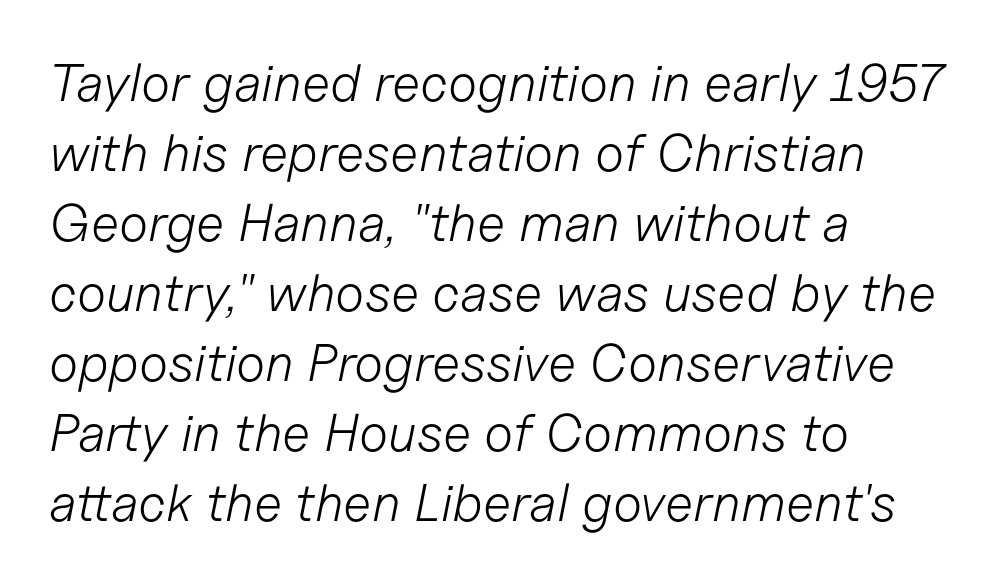
{"italic": "yes", "lean": "right", "slant_degrees": 11, "bold": "no", "weight": "light", "width": "normal", "stroke_contrast": "low", "x_height": "medium", "monospaced": "no", "underline": "no", "align": "left", "line_spacing": "normal", "line_spacing_ratio": 1.32, "letter_spacing": "normal", "letter_spacing_em": 0.0, "glyph_px": 53}
